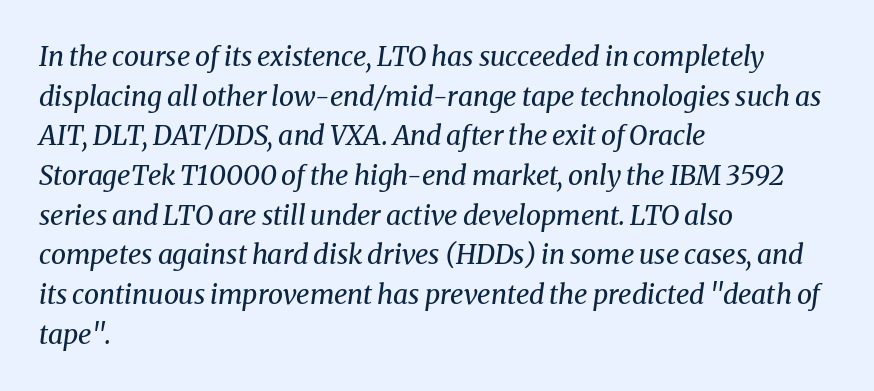
Q: Is the text bold? A: No.
Q: Is the text italic (slanted)? A: Yes, it leans right by about 8 degrees.
Q: Is the text underlined? A: No.
Q: How is the paragraph aligned? A: Left-aligned.
Q: Is the spacing between letters normal or unusually wide? A: Normal.
Q: Is the spacing between lines tight, normal or loose? A: Normal.
